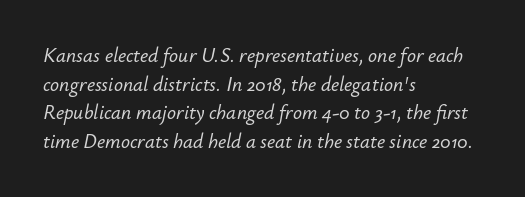
The rendering anchors every line to the left-hand side. One glance says typical: line gaps are just what's usual. Descenders are the only things crossing below the line. This sample uses an oblique cut, with every glyph tilted off the vertical.
